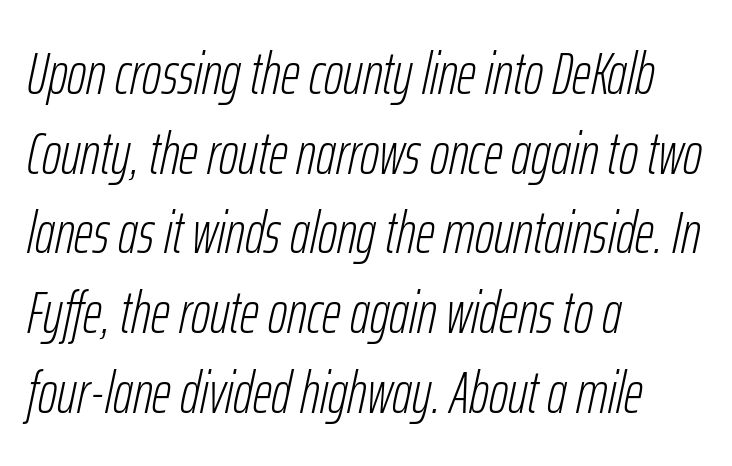
The image shows 59 px light, condensed type, italic (leaning right); set left-aligned, normal line spacing (1.35x), normal letter spacing, not underlined; low stroke contrast and a medium x-height.
